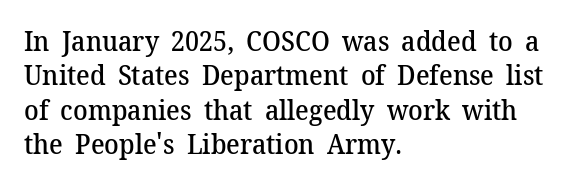
Q: Is the text bold? A: Semi-bold.
Q: Is the text italic (slanted)? A: No, it is upright.
Q: Is the text underlined? A: No.
Q: How is the paragraph aligned? A: Left-aligned.
Q: Is the spacing between letters normal or unusually wide? A: Normal.
Q: Is the spacing between lines tight, normal or loose? A: Normal.
